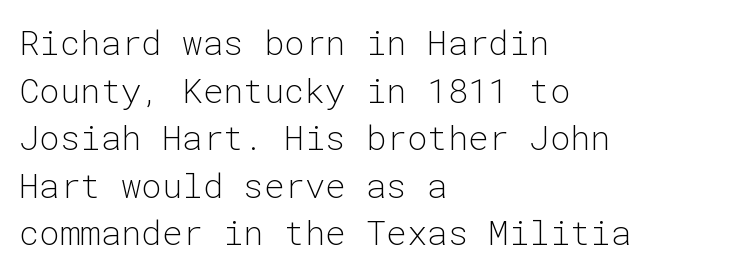
{"serif": "no", "italic": "no", "bold": "no", "weight": "light", "width": "normal", "stroke_contrast": "low", "x_height": "medium", "monospaced": "yes", "underline": "no", "align": "left", "line_spacing": "normal", "line_spacing_ratio": 1.4, "letter_spacing": "normal", "letter_spacing_em": 0.0, "glyph_px": 34}
